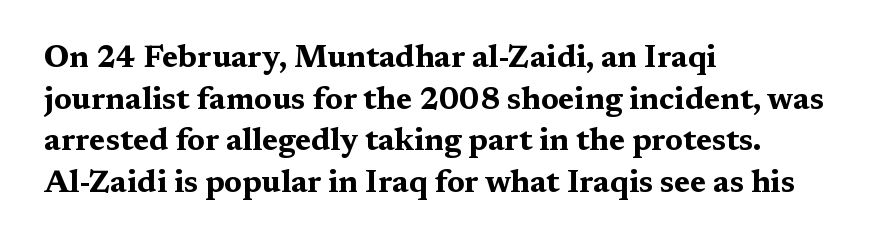
{"serif": "yes", "italic": "no", "bold": "yes", "weight": "bold", "width": "wide", "stroke_contrast": "medium", "x_height": "medium", "monospaced": "no", "underline": "no", "align": "left", "line_spacing": "normal", "line_spacing_ratio": 1.34, "letter_spacing": "normal", "letter_spacing_em": 0.0, "glyph_px": 31}
